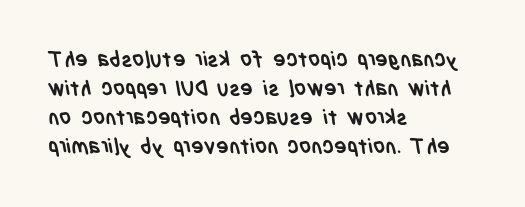
Q: Is the text bold? A: Yes.
Q: Is the text underlined? A: No.
Q: How is the paragraph aligned? A: Left-aligned.
Q: Is the spacing between letters normal or unusually wide? A: Normal.
Q: Is the spacing between lines tight, normal or loose? A: Normal.
